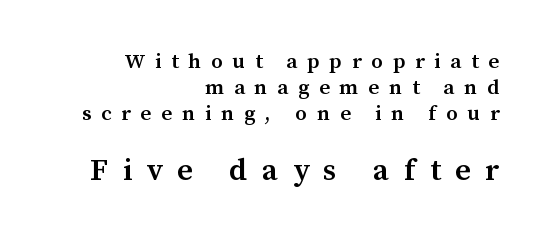
{"serif": "yes", "italic": "no", "bold": "semi", "weight": "semibold", "width": "normal", "stroke_contrast": "medium", "x_height": "medium", "monospaced": "no", "underline": "no", "align": "right", "line_spacing_ratio": 1.24, "letter_spacing": "wide", "letter_spacing_em": 0.47, "larger_block": "second", "size_ratio": 1.48, "glyph_px": 31}
